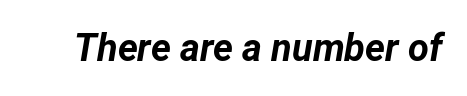
Q: Is the text bold? A: Yes.
Q: Is the text italic (slanted)? A: Yes, it leans right by about 12 degrees.
Q: Is the text underlined? A: No.
Q: Is the spacing between letters normal or unusually wide? A: Normal.
Q: Width (condensed, normal, or wide)? A: Normal.
Q: Stroke contrast? A: Low.
Q: x-height? A: Medium.
Q: Monospaced? A: No.
